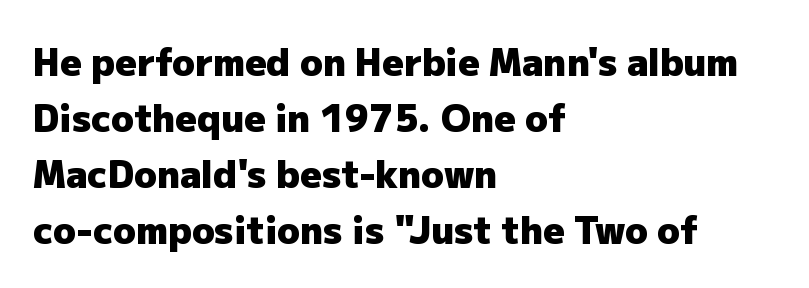
Q: Is the text bold? A: Yes.
Q: Is the text italic (slanted)? A: No, it is upright.
Q: Is the typeface a serif or a sans-serif typeface? A: Sans-serif.
Q: Is the text underlined? A: No.
Q: How is the paragraph aligned? A: Left-aligned.
Q: Is the spacing between letters normal or unusually wide? A: Normal.
Q: Is the spacing between lines tight, normal or loose? A: Normal.
Q: Width (condensed, normal, or wide)? A: Normal.
Q: Stroke contrast? A: Low.
Q: x-height? A: Medium.
Q: Monospaced? A: No.
